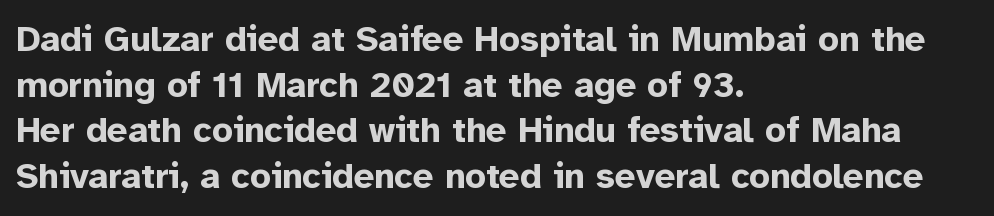
The image shows 36 px bold sans-serif type, upright; set left-aligned, normal line spacing (1.27x), normal letter spacing, not underlined; low stroke contrast and a medium x-height.
